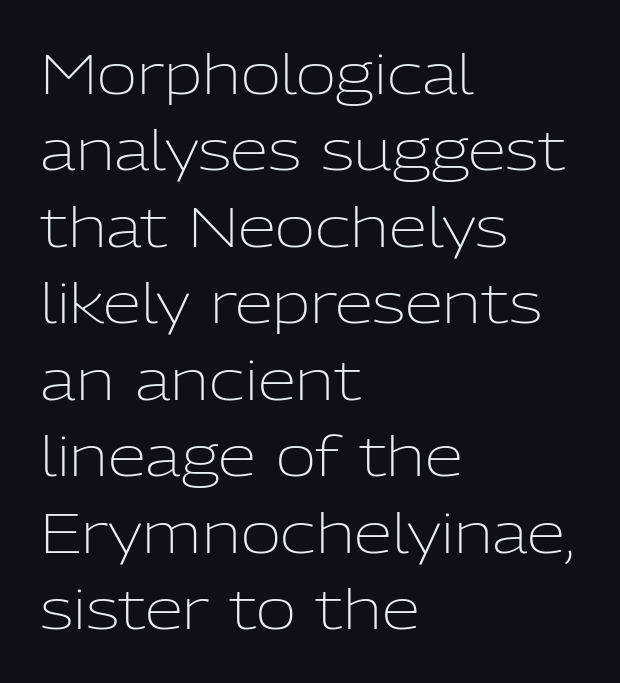
Each word holds together tightly as a unit, with standard inter-letter gaps. The specimen omits any rule beneath the text block's lines. Observe the absence of serifs on each vertical stroke in this sample. Vertical strokes here are truly vertical. The text block is weighted toward the left margin, trailing off unevenly rightward. If you measured baseline to baseline, you'd find a middling distance.
